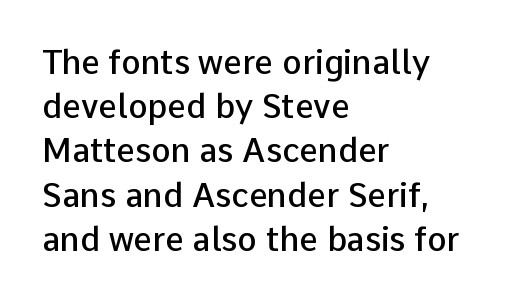
Q: Is the text bold? A: Semi-bold.
Q: Is the text italic (slanted)? A: No, it is upright.
Q: Is the typeface a serif or a sans-serif typeface? A: Sans-serif.
Q: Is the text underlined? A: No.
Q: How is the paragraph aligned? A: Left-aligned.
Q: Is the spacing between letters normal or unusually wide? A: Normal.
Q: Is the spacing between lines tight, normal or loose? A: Normal.
Q: Width (condensed, normal, or wide)? A: Normal.
Q: Stroke contrast? A: Low.
Q: x-height? A: Medium.
Q: Monospaced? A: No.
